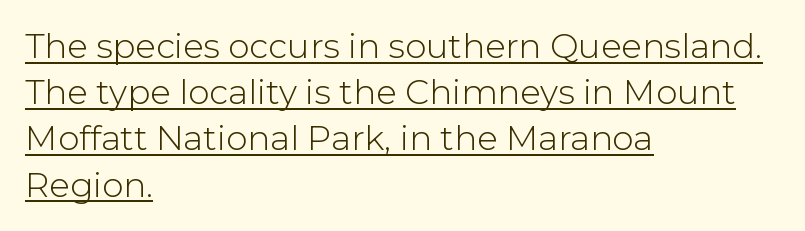
The image shows 34 px light sans-serif type, upright; set left-aligned, normal line spacing (1.36x), normal letter spacing, underlined; low stroke contrast and a medium x-height.
